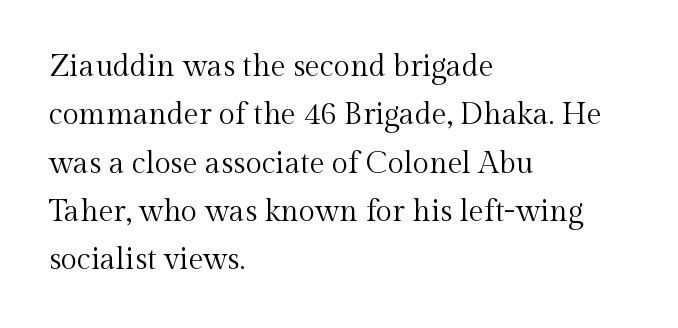
The image shows 30 px regular-weight serif type, upright; set left-aligned, normal line spacing (1.61x), normal letter spacing, not underlined; a medium x-height.
